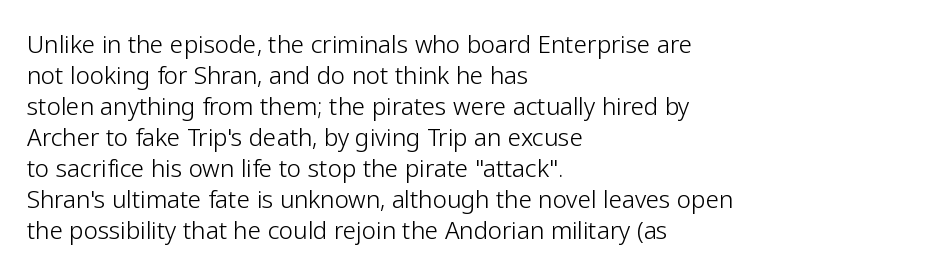
The image shows 24 px text type, upright; set left-aligned, normal line spacing (1.29x), normal letter spacing, not underlined.
